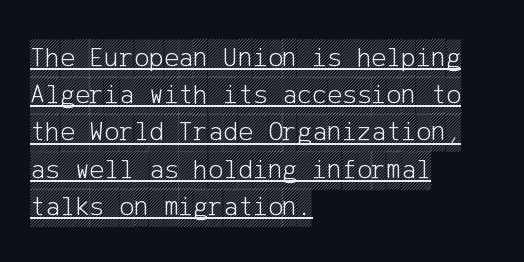
The image shows 28 px condensed type, upright; set left-aligned, normal line spacing (1.33x), normal letter spacing, underlined; a large x-height.
